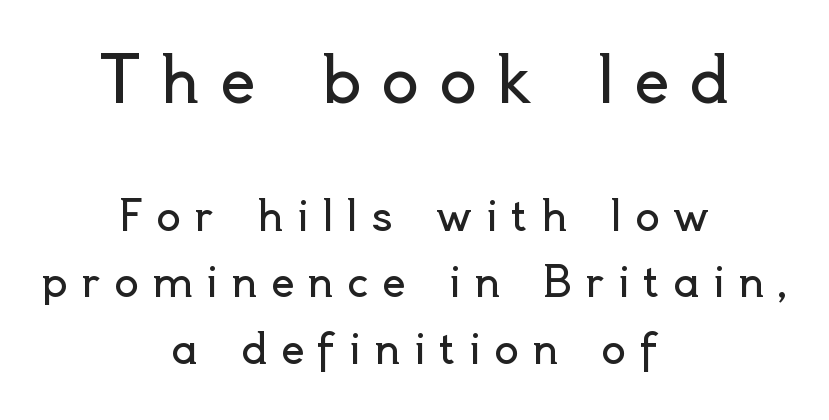
The image shows 62 px regular-weight sans-serif type, upright; set centered, normal line spacing (1.62x), unusually wide letter spacing (+0.33 em), not underlined; the first (top) block is 1.51x larger; a small x-height.
